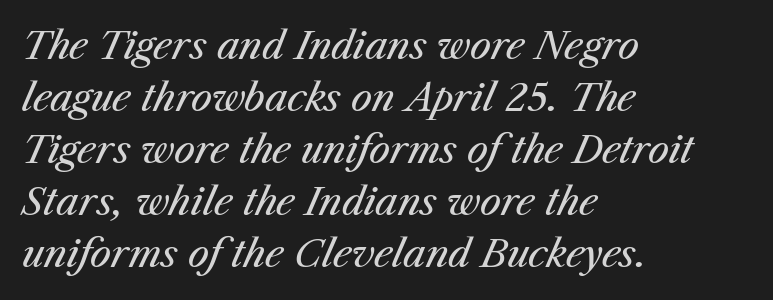
This sample has the flowing, uneven cadence of proportional lettering. This sample is left-justified, so line endings fall wherever the words run out. The face used here is rendered with its standard letterfit. This rendering features lettering with no underline.
